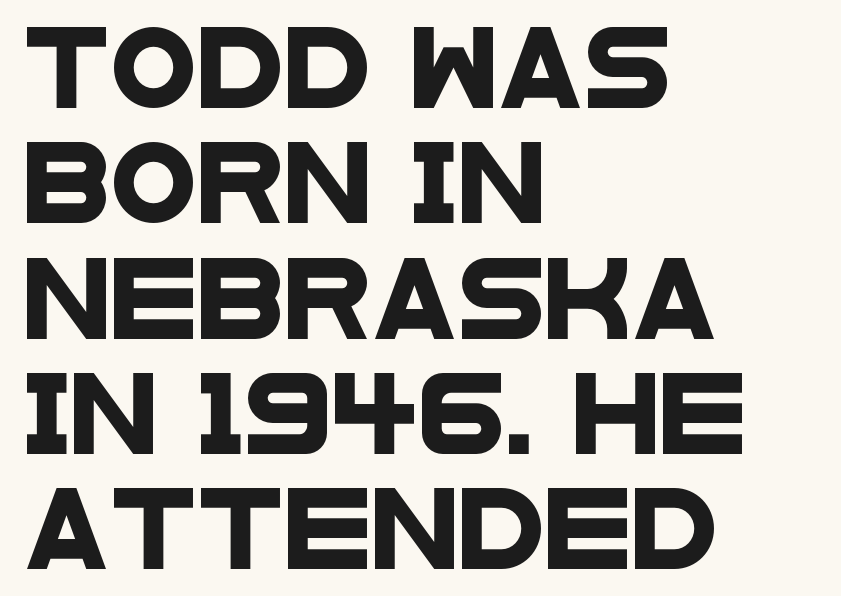
Q: Is the typeface a serif or a sans-serif typeface? A: Sans-serif.
Q: Is the text underlined? A: No.
Q: How is the paragraph aligned? A: Left-aligned.
Q: Is the spacing between letters normal or unusually wide? A: Normal.
Q: Is the spacing between lines tight, normal or loose? A: Normal.
Q: Width (condensed, normal, or wide)? A: Wide.
Q: Stroke contrast? A: Low.
Q: x-height? A: Large.
Q: Monospaced? A: No.
